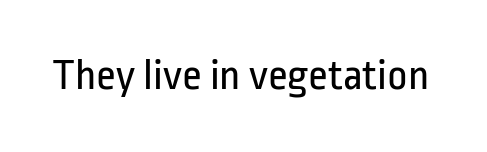
The image shows 44 px regular-weight, condensed sans-serif type, upright; set normal letter spacing, not underlined; low stroke contrast and a medium x-height.
